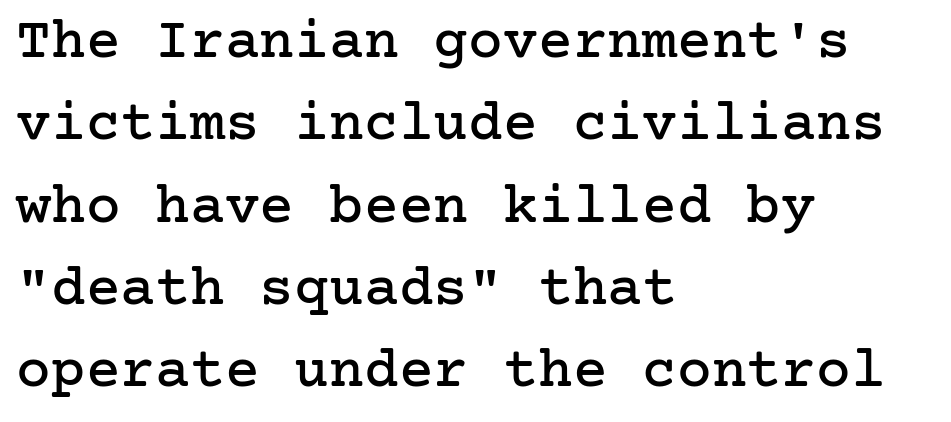
Caption: multi-line text, flush left, ragged right. A typesetter would call this zero additional tracking. Each row of text sits above clean, open space. This is roman type, the default non-slanted kind.
